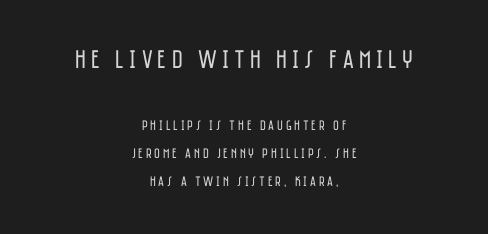
The image shows 26 px text type, upright; set centered, loose line spacing (2.03x), unusually wide letter spacing (+0.2 em), not underlined; the first (top) block is 1.86x larger.
